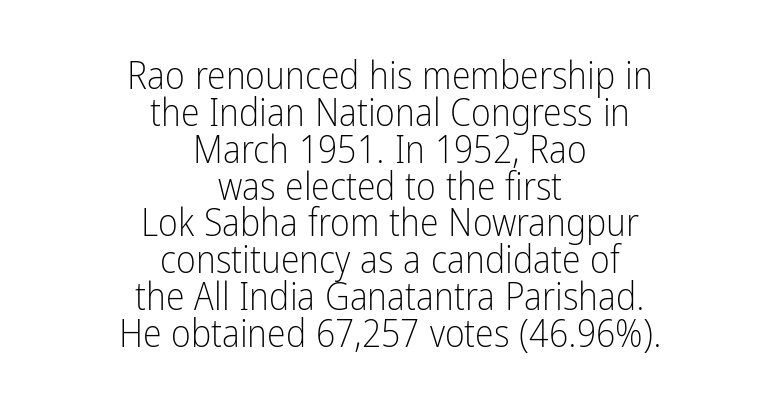
Q: Is the text bold? A: No.
Q: Is the text italic (slanted)? A: No, it is upright.
Q: Is the typeface a serif or a sans-serif typeface? A: Sans-serif.
Q: Is the text underlined? A: No.
Q: How is the paragraph aligned? A: Centered.
Q: Is the spacing between letters normal or unusually wide? A: Normal.
Q: Is the spacing between lines tight, normal or loose? A: Tight.
Q: Width (condensed, normal, or wide)? A: Condensed.
Q: Stroke contrast? A: Low.
Q: x-height? A: Medium.
Q: Monospaced? A: No.
